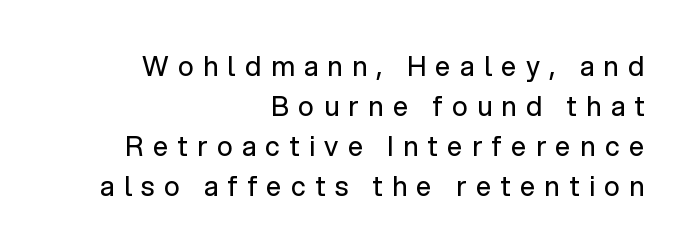
The image shows 27 px text type, upright; set right-aligned, normal line spacing (1.48x), unusually wide letter spacing (+0.35 em), not underlined.
